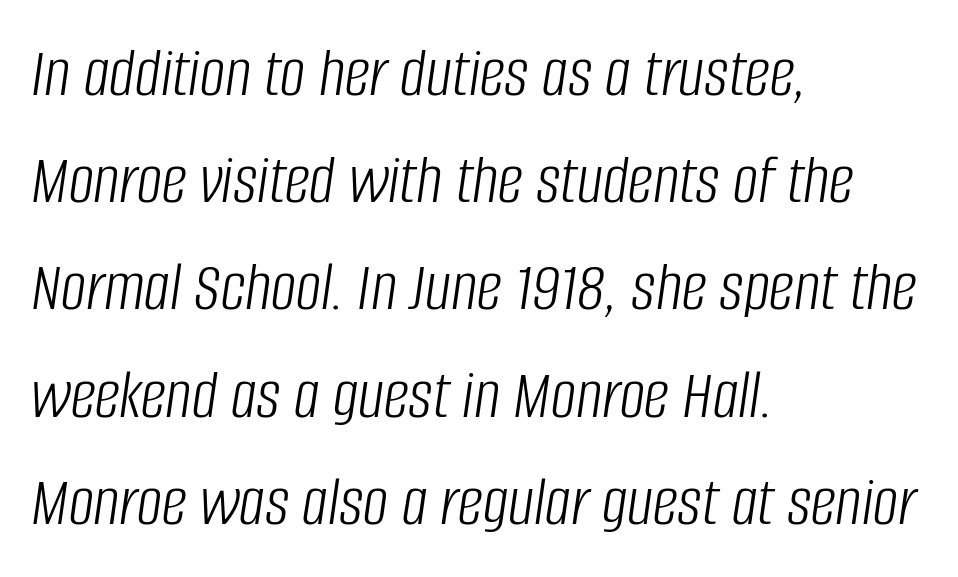
Stem width sits at or under what a default text font uses. When letters slant like this, we call the style italic. Default kerning and tracking; the words read as compact shapes. This sample is left-justified, so line endings fall wherever the words run out. You could not count columns in this text — the font is proportionally spaced. Honestly, the row spacing looks completely unremarkable.
